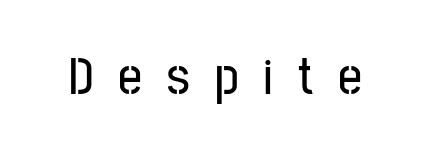
Note the varied advance widths — an 'i' is clearly narrower than an 'm'. The letters stand upright; this is a roman face. Observe the wide spacing: letters keep a clear distance from each other. Underlining? Definitely not there.
